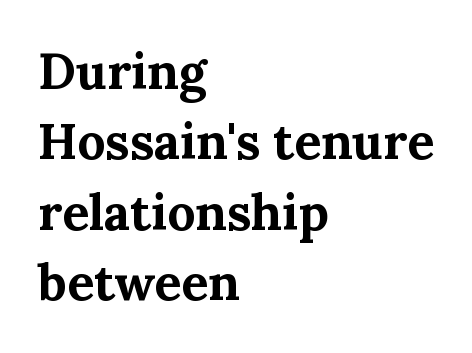
Unlike a clean sans, this face finishes its strokes with serifs. Clear beneath every line of the passage. Here the glyphs are tracked normally, forming tight word shapes. The typesetting leans heavy: a genuine bold. The typography opts for an upright posture over an oblique one.
